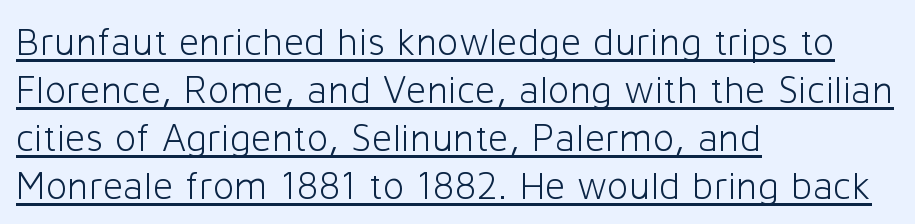
{"serif": "no", "italic": "no", "bold": "no", "weight": "light", "width": "normal", "stroke_contrast": "low", "x_height": "medium", "monospaced": "no", "underline": "yes", "align": "left", "line_spacing_ratio": 1.2, "letter_spacing": "normal", "letter_spacing_em": 0.0, "glyph_px": 40}
